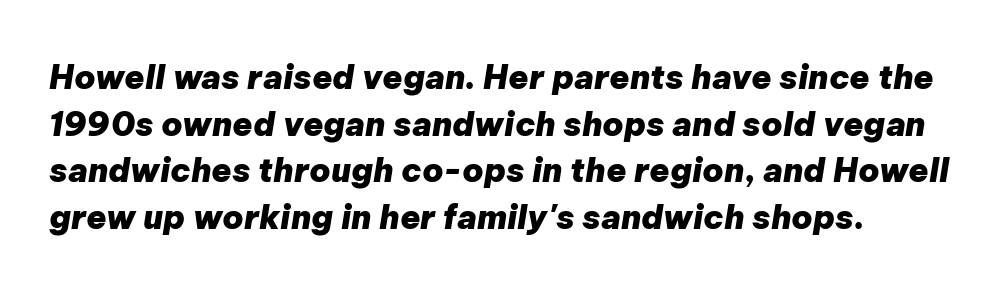
The image shows 33 px heavy type, italic (leaning right); set normal line spacing (1.41x), normal letter spacing, not underlined; low stroke contrast and a medium x-height.
